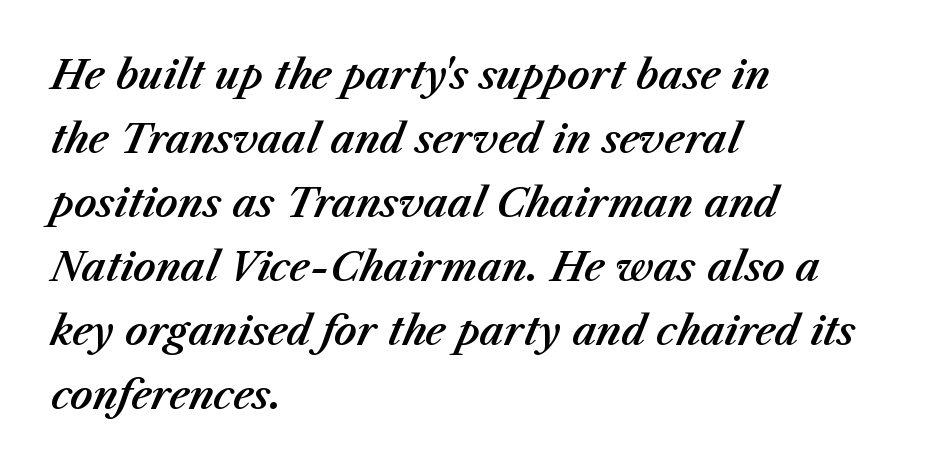
Q: Is the text italic (slanted)? A: Yes, it leans right by about 23 degrees.
Q: Is the text underlined? A: No.
Q: How is the paragraph aligned? A: Left-aligned.
Q: Is the spacing between letters normal or unusually wide? A: Normal.
Q: Is the spacing between lines tight, normal or loose? A: Normal.
Q: Width (condensed, normal, or wide)? A: Normal.
Q: Stroke contrast? A: Medium.
Q: x-height? A: Medium.
Q: Monospaced? A: No.
